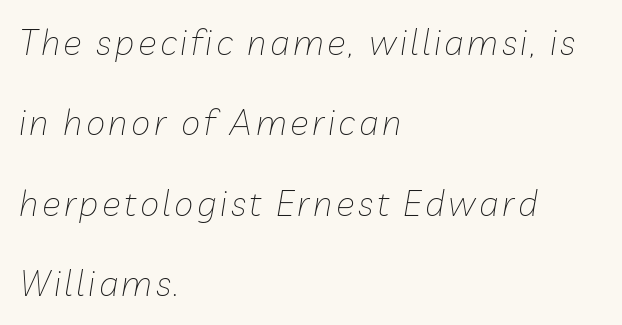
Check the space under the baseline: it is left empty. Bold? No — there's no thickening of the strokes. Proportional: the letters do not fall into vertical columns. Short and long lines alike share a common starting point at left.
